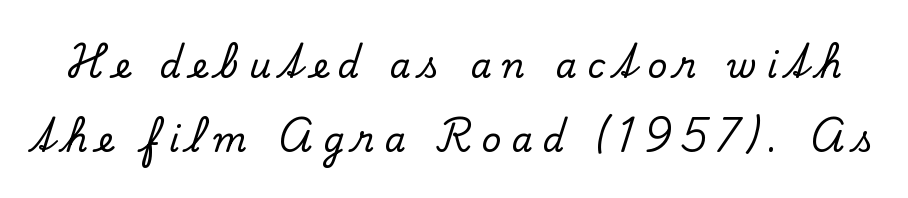
{"serif": "yes", "width": "normal", "stroke_contrast": "low", "x_height": "small", "monospaced": "no", "underline": "no", "line_spacing": "loose", "line_spacing_ratio": 2.18, "letter_spacing": "wide", "letter_spacing_em": 0.3, "glyph_px": 34}
